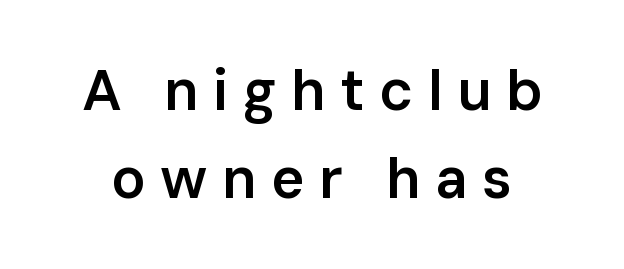
The image shows 57 px semibold sans-serif type, upright; set normal line spacing (1.54x), unusually wide letter spacing (+0.25 em), not underlined; low stroke contrast and a medium x-height.
